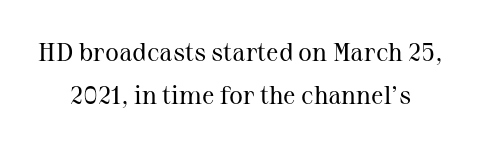
{"italic": "no", "bold": "no", "underline": "no", "line_spacing": "normal", "line_spacing_ratio": 1.66, "letter_spacing": "normal", "letter_spacing_em": 0.0, "glyph_px": 26}
